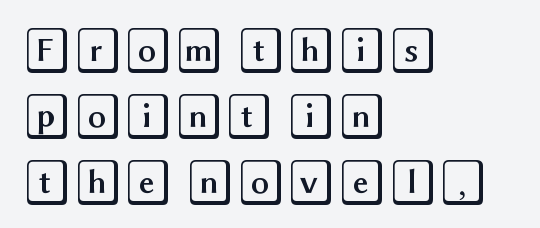
{"italic": "no", "width": "wide", "x_height": "large", "underline": "no", "align": "left", "line_spacing": "normal", "line_spacing_ratio": 1.43, "letter_spacing": "normal", "letter_spacing_em": 0.0, "glyph_px": 46}
